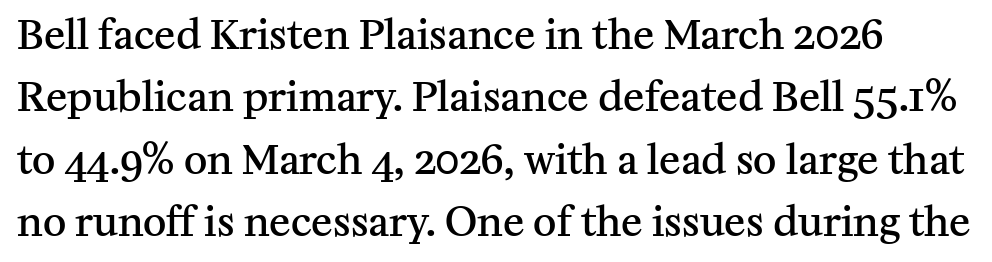
The image shows 40 px semibold serif type, upright; set normal line spacing (1.56x), normal letter spacing, not underlined; medium stroke contrast and a medium x-height.
